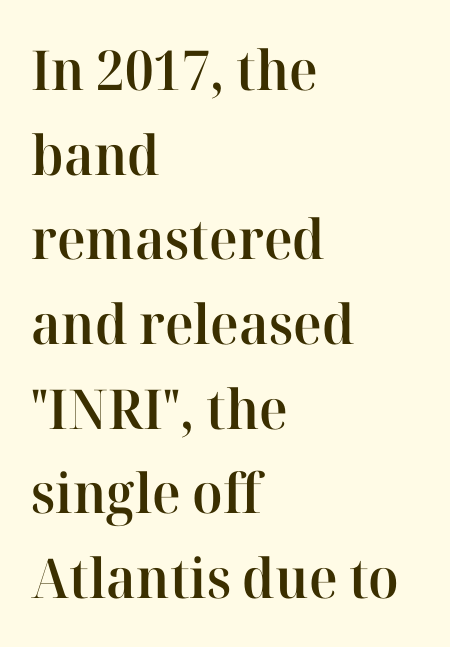
To sum up the face: it has serifs. Rendered with straight, roman letterforms. Do the characters align in a grid? No, the font is proportional. The rendering uses a moderate line-height, typical for paragraphs. The font is running at a semibold setting, under full bold. A typesetter would call this zero additional tracking.
